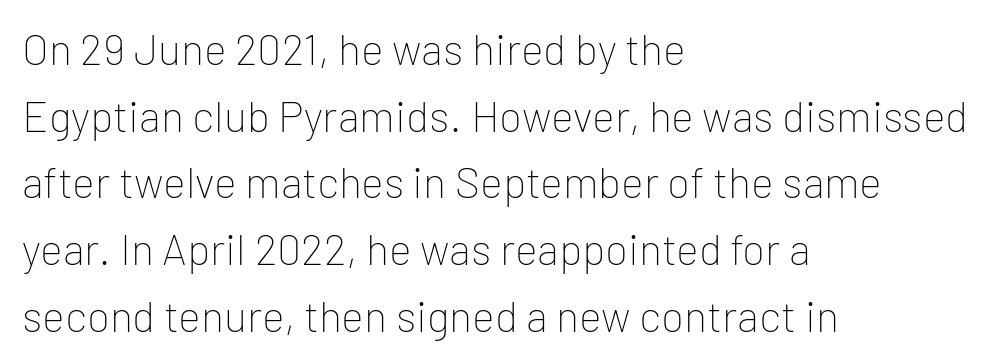
Ink coverage per letter is moderate at most. This is the regular roman posture of the typeface. The text block is weighted toward the left margin, trailing off unevenly rightward. The baseline area is clear. How are the letters spaced? Ordinarily, with no added tracking. The passage shown is typed in a proportional face where columns would drift.
